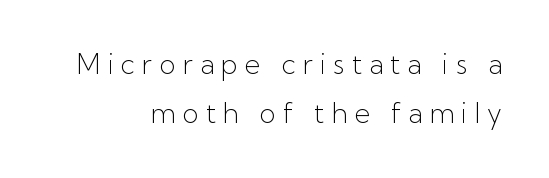
Tracking value appears strongly positive — letters spread wide. Vertical stems look standard width or narrower in stroke. These lines are set flush right with a ragged left edge. Unmarked baselines from the first word to the last. These lines were composed using upright roman letters.
